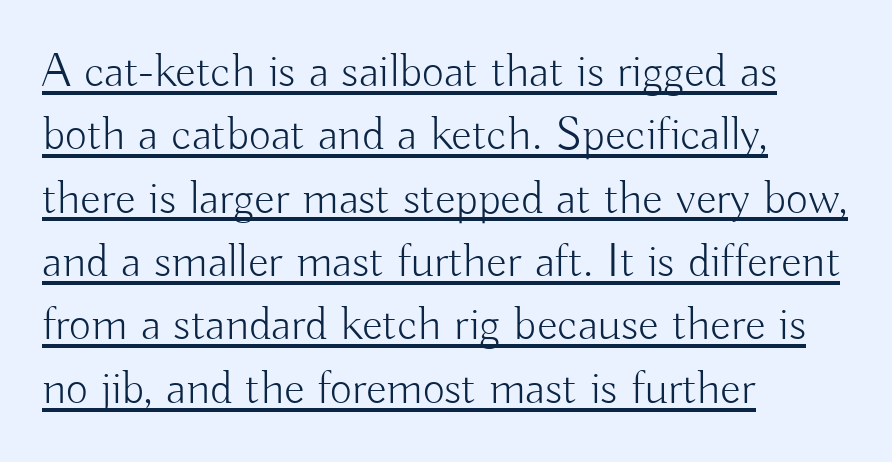
Classification — sans serif. The passage shown is underscored from start to finish. Short note: letters normally spaced. Leftover space on each line is placed entirely after the last word.
